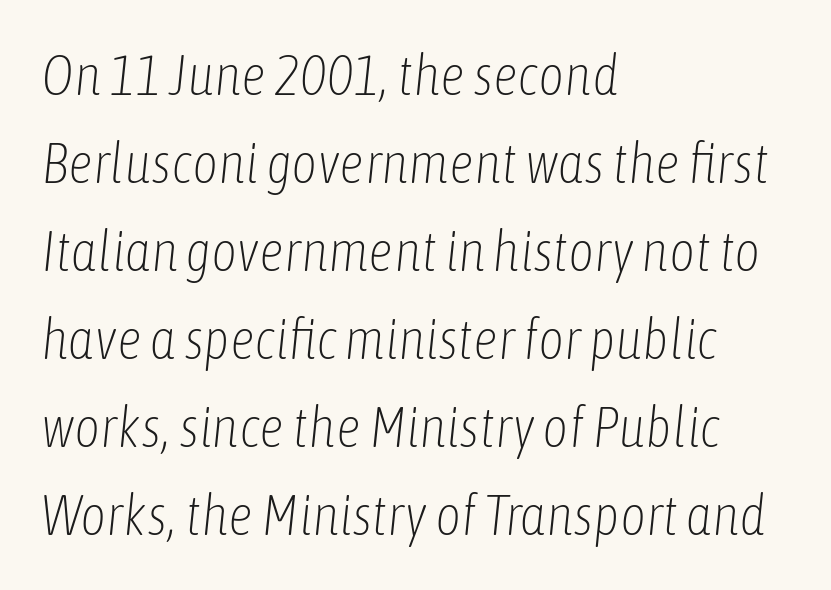
{"italic": "yes", "lean": "right", "slant_degrees": 6, "bold": "no", "weight": "light", "width": "condensed", "stroke_contrast": "low", "x_height": "medium", "monospaced": "no", "underline": "no", "align": "left", "line_spacing": "normal", "line_spacing_ratio": 1.57, "letter_spacing": "normal", "letter_spacing_em": 0.0, "glyph_px": 56}
